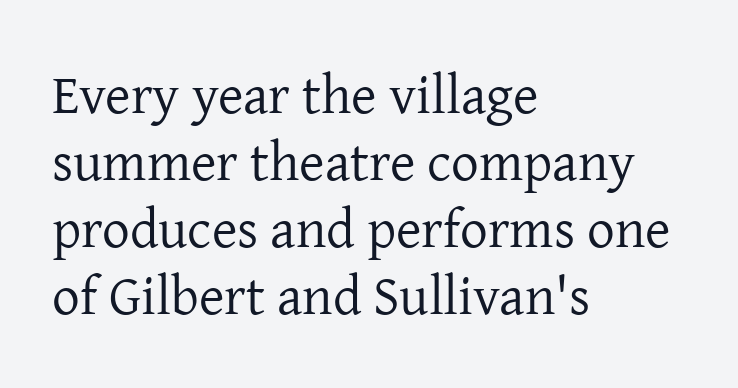
Q: Is the text bold? A: No.
Q: Is the text italic (slanted)? A: No, it is upright.
Q: Is the typeface a serif or a sans-serif typeface? A: Serif.
Q: Is the text underlined? A: No.
Q: How is the paragraph aligned? A: Left-aligned.
Q: Is the spacing between letters normal or unusually wide? A: Normal.
Q: Width (condensed, normal, or wide)? A: Normal.
Q: Stroke contrast? A: Low.
Q: x-height? A: Medium.
Q: Monospaced? A: No.
